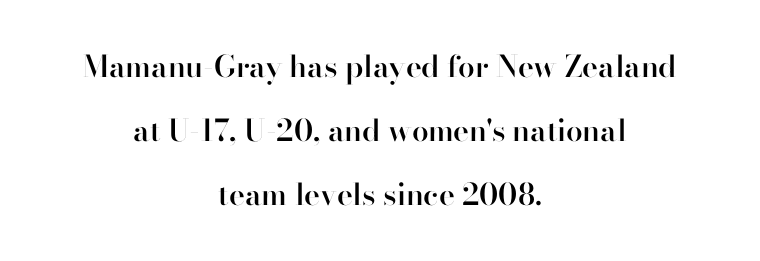
The image shows 30 px semibold sans-serif type, upright; set centered, loose line spacing (2.14x), normal letter spacing, not underlined; high stroke contrast and a small x-height.
